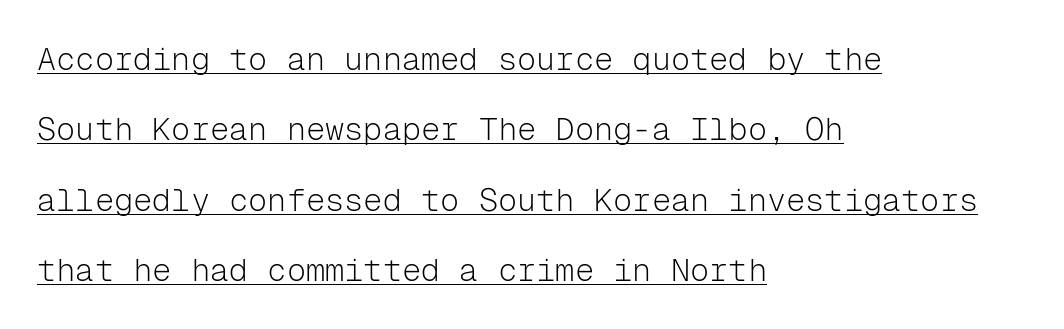
{"serif": "no", "italic": "no", "bold": "no", "weight": "light", "width": "normal", "stroke_contrast": "low", "x_height": "medium", "monospaced": "yes", "underline": "yes", "align": "left", "line_spacing": "loose", "line_spacing_ratio": 2.2, "letter_spacing": "normal", "letter_spacing_em": 0.0, "glyph_px": 32}
